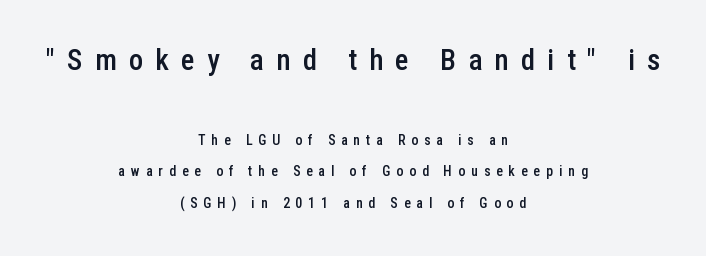
The passage shown is typed in a proportional face where columns would drift. This is roman type, the default non-slanted kind. Has an underline been added? It has not. As a designer I'd log this as weight 600, semibold. Glyph-to-glyph distance is far greater than everyday printed text.
